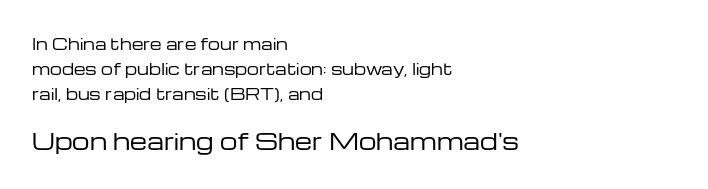
{"italic": "no", "bold": "no", "underline": "no", "align": "left", "line_spacing": "normal", "line_spacing_ratio": 1.66, "letter_spacing": "normal", "letter_spacing_em": 0.0, "larger_block": "second", "size_ratio": 1.47, "glyph_px": 22}
